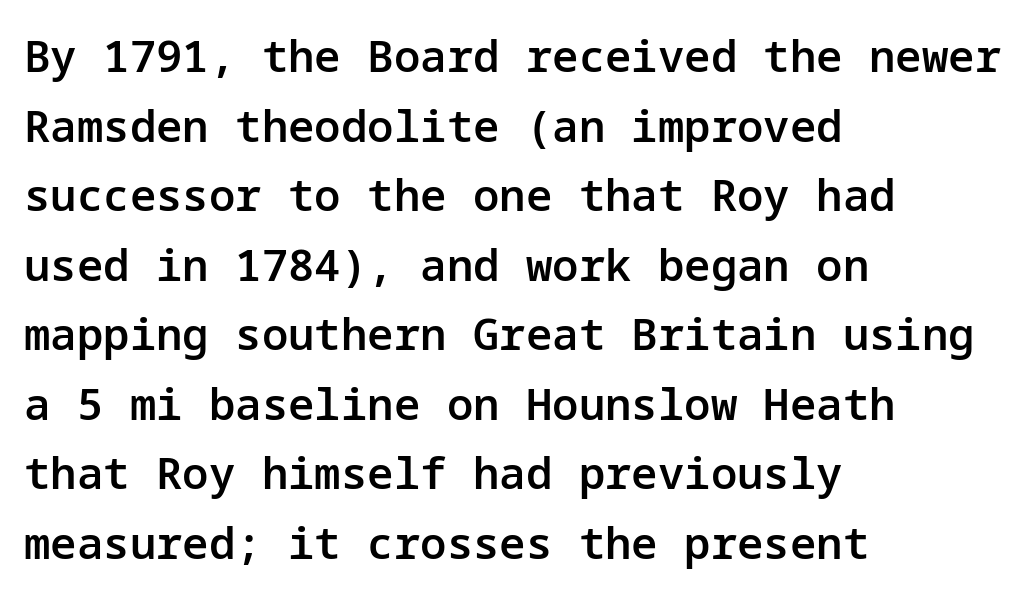
{"serif": "no", "italic": "no", "bold": "semi", "weight": "semibold", "width": "normal", "stroke_contrast": "low", "x_height": "medium", "underline": "no", "align": "left", "line_spacing": "normal", "line_spacing_ratio": 1.58, "letter_spacing": "normal", "letter_spacing_em": 0.0, "glyph_px": 44}
